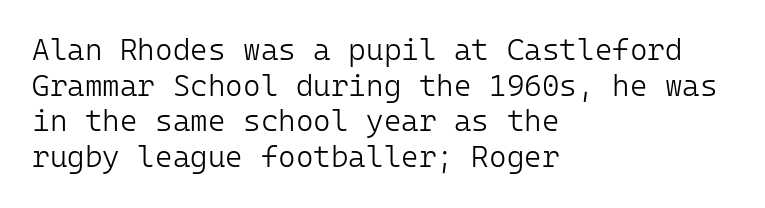
Q: Is the text bold? A: No.
Q: Is the text italic (slanted)? A: No, it is upright.
Q: Is the typeface a serif or a sans-serif typeface? A: Sans-serif.
Q: Is the text underlined? A: No.
Q: How is the paragraph aligned? A: Left-aligned.
Q: Is the spacing between letters normal or unusually wide? A: Normal.
Q: Width (condensed, normal, or wide)? A: Normal.
Q: Stroke contrast? A: Low.
Q: x-height? A: Medium.
Q: Monospaced? A: Yes.
